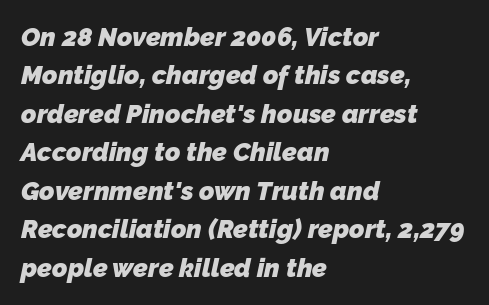
The image shows 26 px bold type; set left-aligned, normal line spacing (1.48x), normal letter spacing, not underlined.
